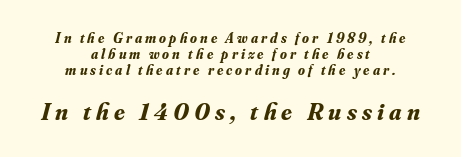
Q: Is the text bold? A: Yes.
Q: Is the text italic (slanted)? A: Yes, it leans right by about 16 degrees.
Q: Is the text underlined? A: No.
Q: How is the paragraph aligned? A: Centered.
Q: Is the spacing between letters normal or unusually wide? A: Unusually wide.
Q: Is the spacing between lines tight, normal or loose? A: Tight.
Q: Which block of text is set in a larger size, the first (top) or the second (bottom)? A: The second (bottom) one.
